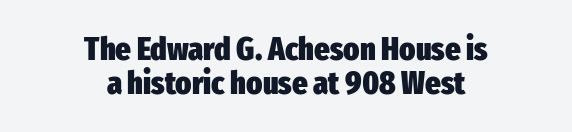
Q: Is the text bold? A: Yes.
Q: Is the text italic (slanted)? A: No, it is upright.
Q: Is the typeface a serif or a sans-serif typeface? A: Sans-serif.
Q: Is the text underlined? A: No.
Q: How is the paragraph aligned? A: Centered.
Q: Is the spacing between letters normal or unusually wide? A: Normal.
Q: Is the spacing between lines tight, normal or loose? A: Tight.
Q: Width (condensed, normal, or wide)? A: Condensed.
Q: Stroke contrast? A: Low.
Q: x-height? A: Medium.
Q: Monospaced? A: No.
